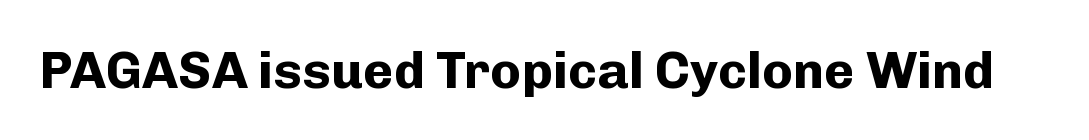
The image shows 52 px bold sans-serif type, upright; set normal letter spacing, not underlined; low stroke contrast and a medium x-height.
